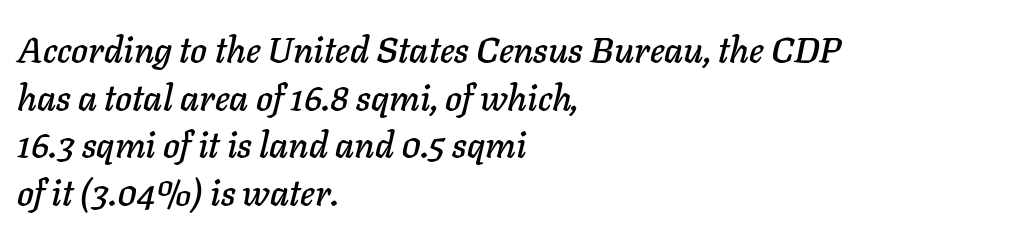
Q: Is the text italic (slanted)? A: Yes, it leans right by about 11 degrees.
Q: Is the text underlined? A: No.
Q: How is the paragraph aligned? A: Left-aligned.
Q: Is the spacing between letters normal or unusually wide? A: Normal.
Q: Is the spacing between lines tight, normal or loose? A: Normal.
Q: Width (condensed, normal, or wide)? A: Normal.
Q: Stroke contrast? A: Low.
Q: x-height? A: Medium.
Q: Monospaced? A: No.
